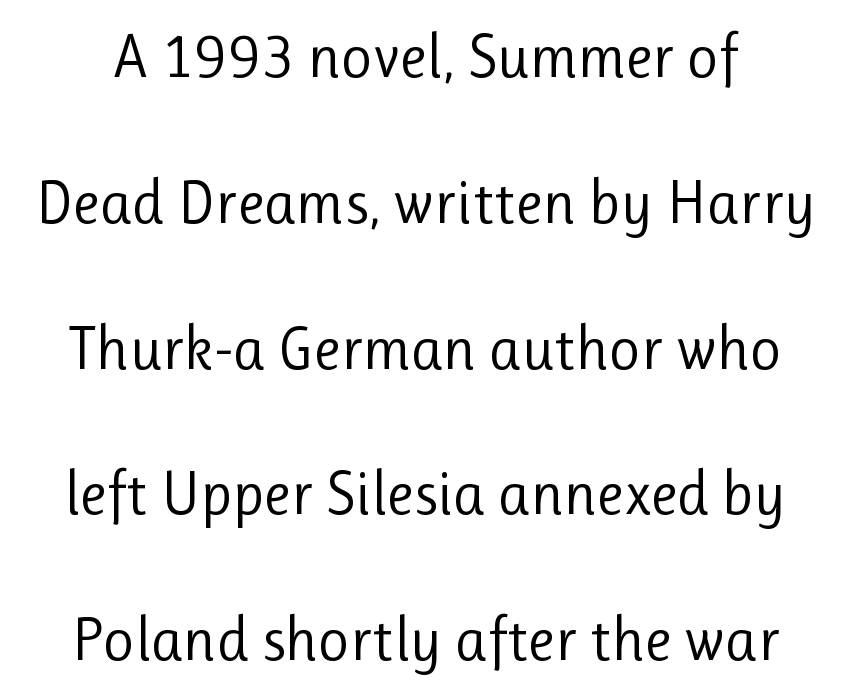
{"serif": "no", "italic": "no", "bold": "no", "weight": "regular", "width": "normal", "stroke_contrast": "low", "x_height": "medium", "monospaced": "no", "underline": "no", "line_spacing": "loose", "line_spacing_ratio": 2.39, "letter_spacing": "normal", "letter_spacing_em": 0.0, "glyph_px": 61}
